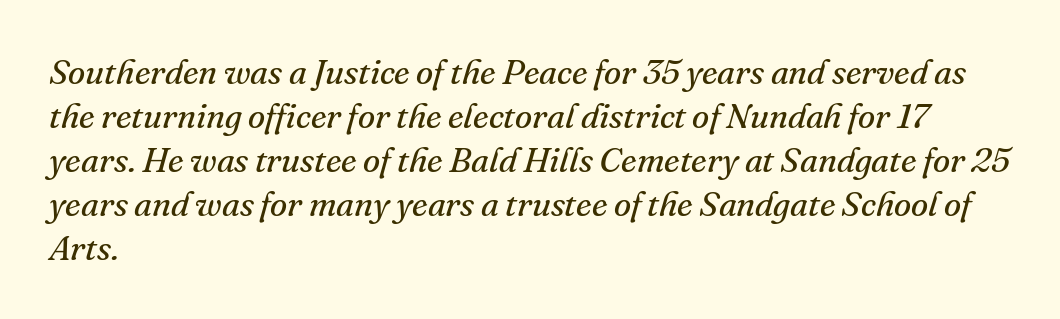
The image shows 35 px regular-weight serif type, italic (leaning right); set left-aligned, normal line spacing (1.26x), normal letter spacing, not underlined; medium stroke contrast and a small x-height.
